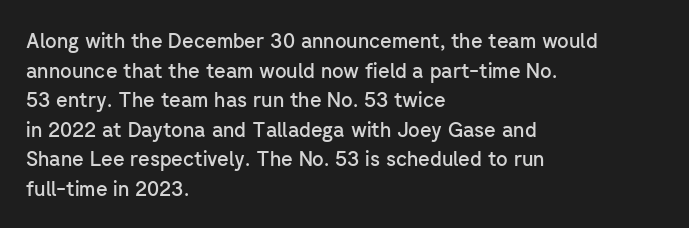
{"italic": "no", "bold": "semi", "underline": "no", "align": "left", "line_spacing": "normal", "line_spacing_ratio": 1.48, "letter_spacing": "normal", "letter_spacing_em": 0.0, "glyph_px": 20}
